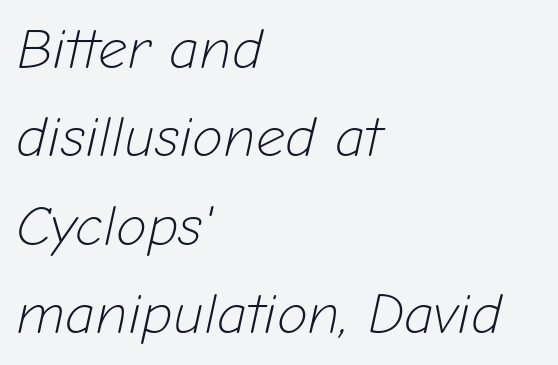
Alignment: flush left. The type is set solid horizontally, with unmodified tracking. The passage shown is not bold in any degree. The rendering uses natural spacing where letterforms have individual widths.
